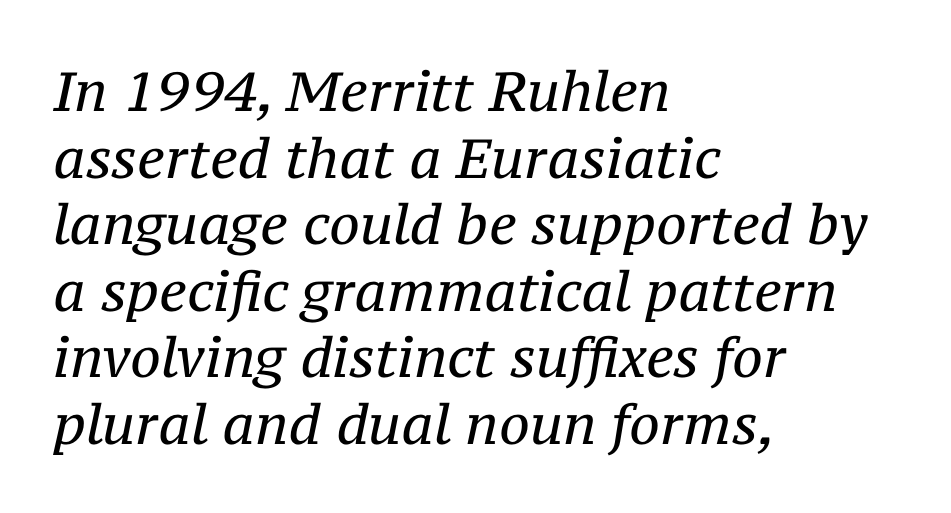
{"serif": "yes", "italic": "yes", "lean": "right", "slant_degrees": 12, "bold": "no", "weight": "regular", "width": "normal", "stroke_contrast": "medium", "x_height": "medium", "monospaced": "no", "underline": "no", "align": "left", "line_spacing_ratio": 1.21, "letter_spacing": "normal", "letter_spacing_em": 0.0, "glyph_px": 55}
